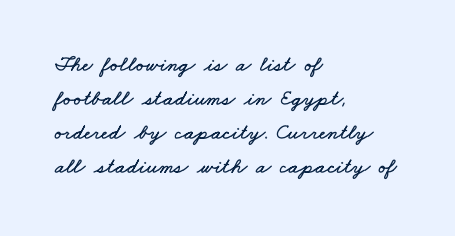
{"underline": "no", "align": "left", "line_spacing": "normal", "line_spacing_ratio": 1.55, "letter_spacing": "normal", "letter_spacing_em": 0.0, "glyph_px": 22}
